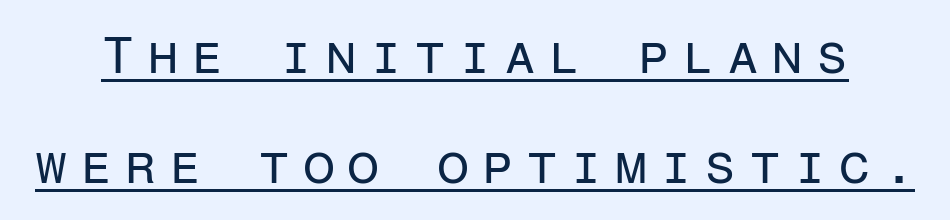
This reads as an unemphasized weight, regular at the heaviest. A typographer would call this underscored text. Here the glyphs are tracked loosely, breaking word shapes into spaced letters. The vertical gap from one line to the next is large.
